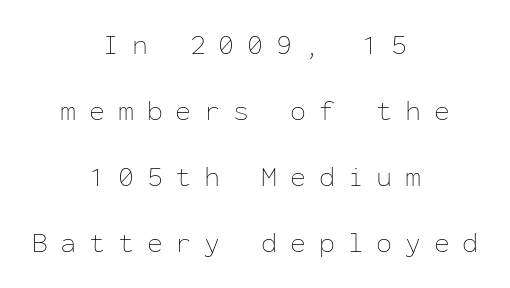
Q: Is the text bold? A: No.
Q: Is the text italic (slanted)? A: No, it is upright.
Q: Is the text underlined? A: No.
Q: How is the paragraph aligned? A: Centered.
Q: Is the spacing between letters normal or unusually wide? A: Unusually wide.
Q: Is the spacing between lines tight, normal or loose? A: Loose.
Q: Width (condensed, normal, or wide)? A: Normal.
Q: Stroke contrast? A: Low.
Q: x-height? A: Medium.
Q: Monospaced? A: Yes.
